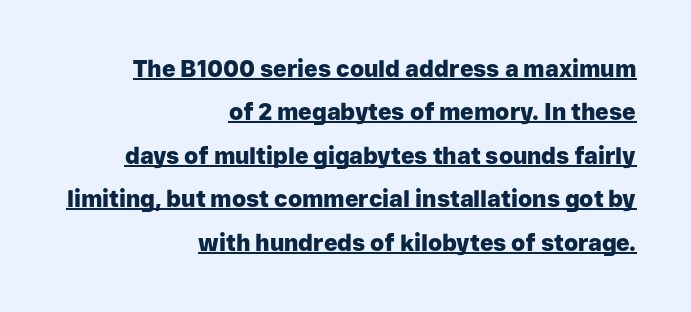
The image shows 23 px bold type, upright; set right-aligned, line spacing 1.89x, normal letter spacing, underlined.
